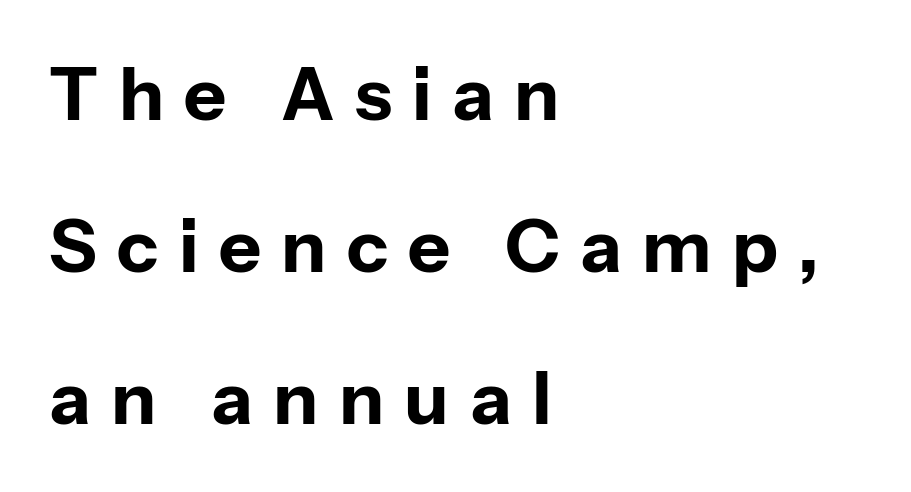
The image shows 73 px bold sans-serif type, upright; set left-aligned, loose line spacing (2.08x), unusually wide letter spacing (+0.28 em), not underlined; low stroke contrast and a medium x-height.
